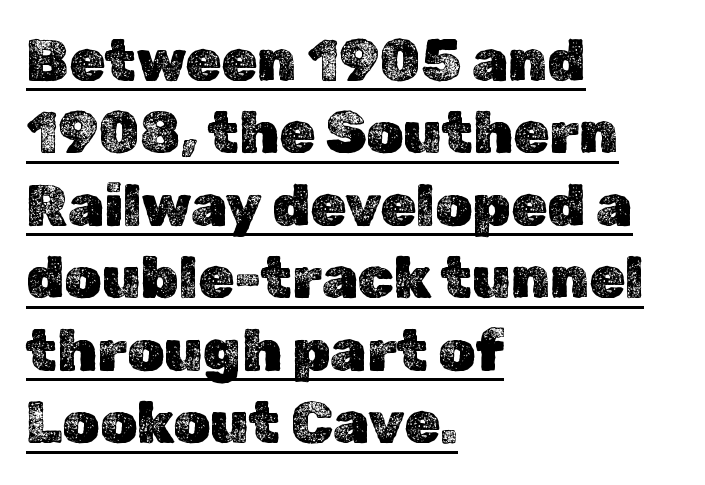
The rendering keeps characters at their native spacing. Note the varied advance widths — an 'i' is clearly narrower than an 'm'. Posture: straight, roman, zero tilt. Teacher's note: observe the even left margin — that is flush-left alignment.
